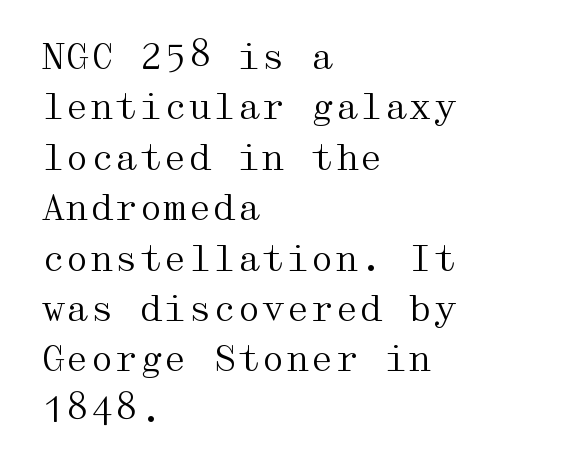
Is this a sans? No — the strokes have serifs. The ragged edge is on the right, which tells us the setting is flush left. The letterforms sit at book weight or below. Anything drawn beneath the words? Only blank space. Is the letter spacing exaggerated? No — it looks like the ordinary default. Unlike italic type, these characters show no tilt at all.
